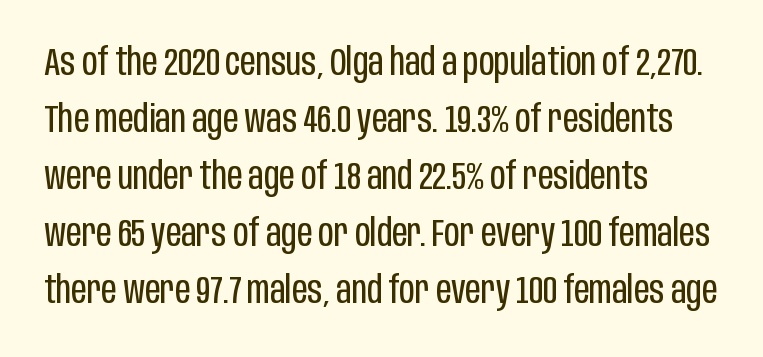
The image shows 38 px regular-weight, condensed sans-serif type, upright; set left-aligned, normal line spacing (1.5x), normal letter spacing, not underlined; low stroke contrast and a large x-height.
